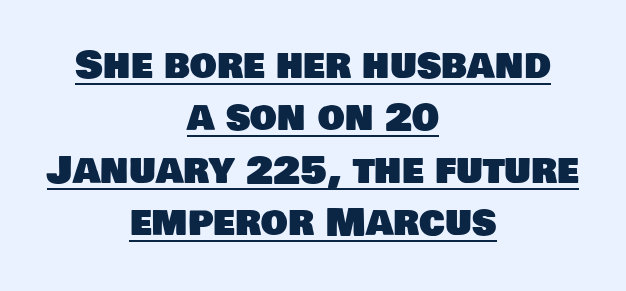
The image shows 38 px sans-serif type; set centered, normal line spacing (1.38x), normal letter spacing, underlined; low stroke contrast and a large x-height.
